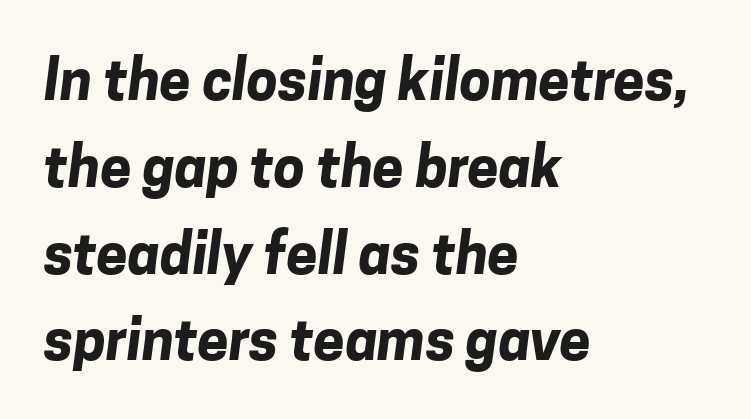
The image shows 56 px bold sans-serif type; set left-aligned, normal line spacing (1.55x), normal letter spacing, not underlined; low stroke contrast and a medium x-height.
